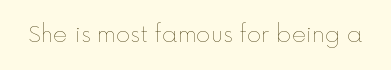
The image shows 22 px text type, upright; set normal letter spacing, not underlined.
